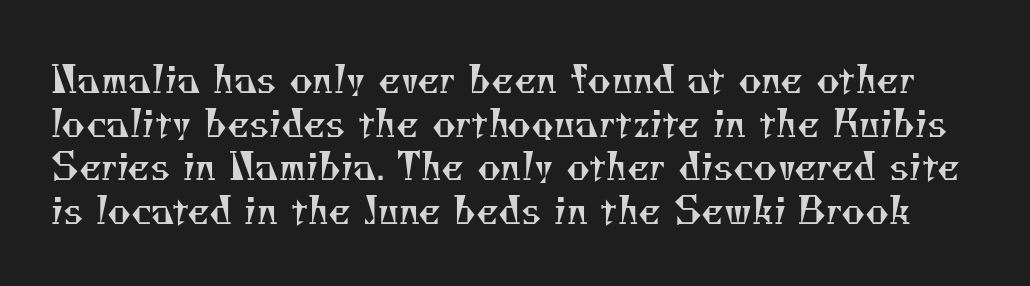
The image shows 36 px regular-weight serif type; set line spacing 1.21x, normal letter spacing, not underlined; medium stroke contrast and a small x-height.
